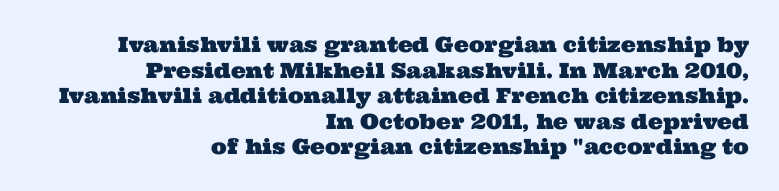
The image shows 21 px text type; set right-aligned, line spacing 1.22x, normal letter spacing, not underlined.
